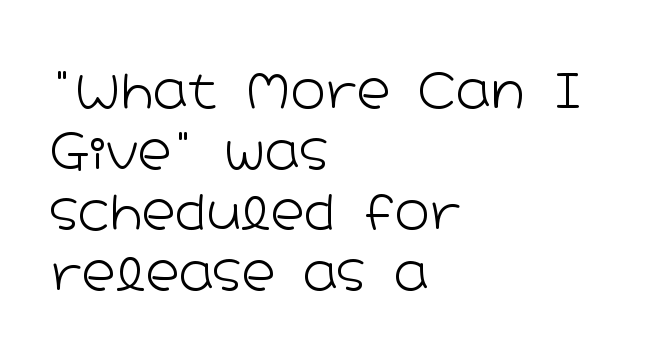
The image shows 47 px light, wide sans-serif type, upright; set left-aligned, normal line spacing (1.29x), normal letter spacing, not underlined; low stroke contrast and a medium x-height.
